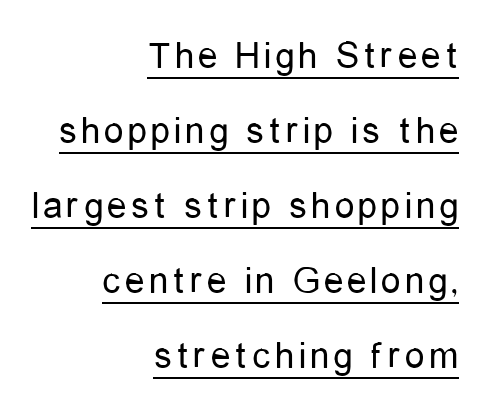
Is there an underline? Yes — a line sits under the letters. Nope, no serifs anywhere on these letters. You could not count columns in this text — the font is proportionally spaced. Alignment: flush right. This sample trades compactness for vertical openness between lines. Counters stay open thanks to moderate or lighter strokes.
